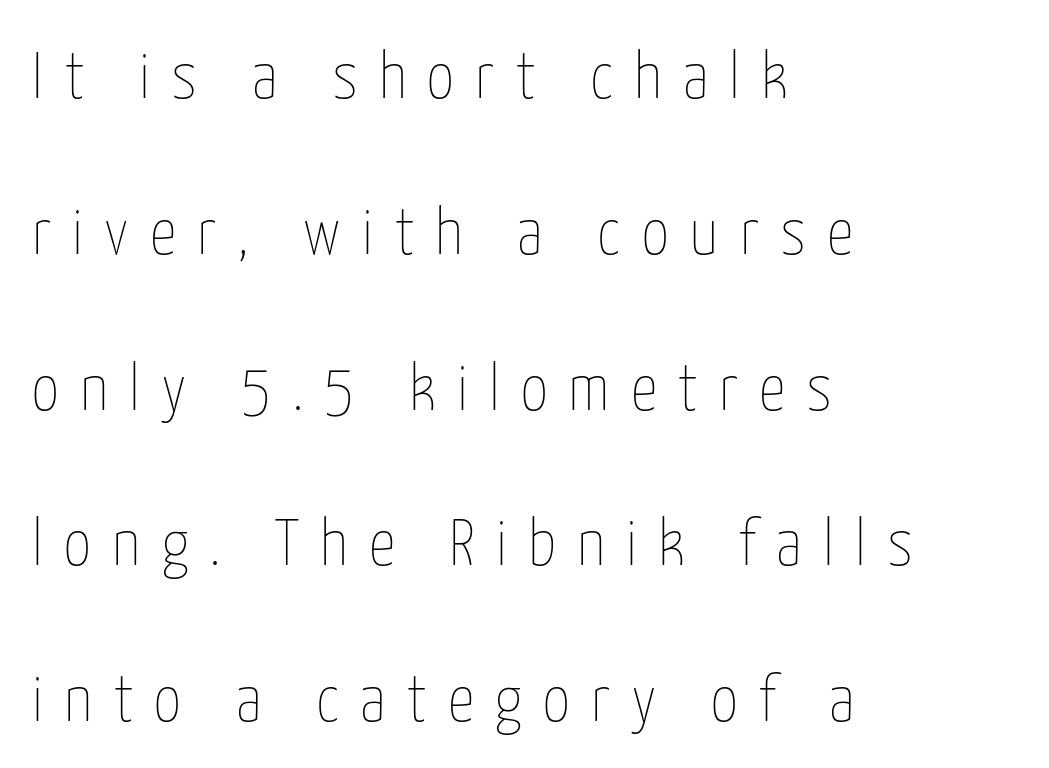
The image shows 66 px thin, condensed type, upright; set left-aligned, loose line spacing (2.36x), unusually wide letter spacing (+0.32 em), not underlined; low stroke contrast and a medium x-height.
